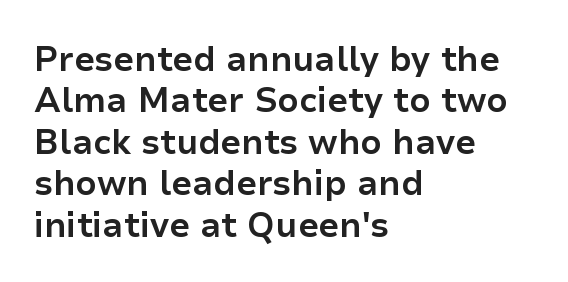
{"serif": "no", "italic": "no", "bold": "yes", "weight": "bold", "width": "normal", "stroke_contrast": "low", "x_height": "medium", "monospaced": "no", "underline": "no", "align": "left", "line_spacing_ratio": 1.22, "letter_spacing": "normal", "letter_spacing_em": 0.0, "glyph_px": 34}
